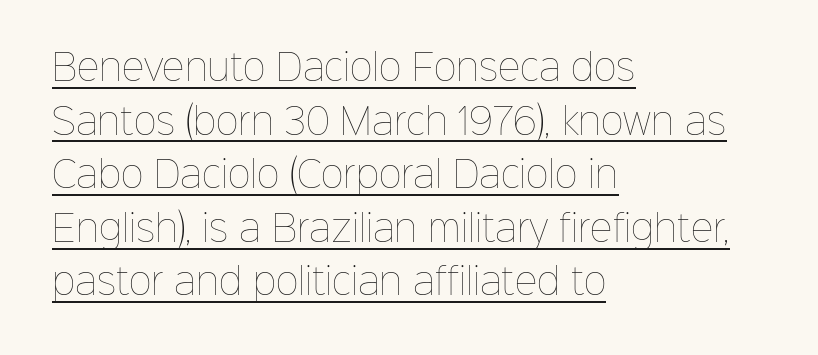
Q: Is the text bold? A: No.
Q: Is the text italic (slanted)? A: No, it is upright.
Q: Is the text underlined? A: Yes.
Q: How is the paragraph aligned? A: Left-aligned.
Q: Is the spacing between letters normal or unusually wide? A: Normal.
Q: Is the spacing between lines tight, normal or loose? A: Normal.
Q: Width (condensed, normal, or wide)? A: Normal.
Q: Stroke contrast? A: Low.
Q: x-height? A: Medium.
Q: Monospaced? A: No.
